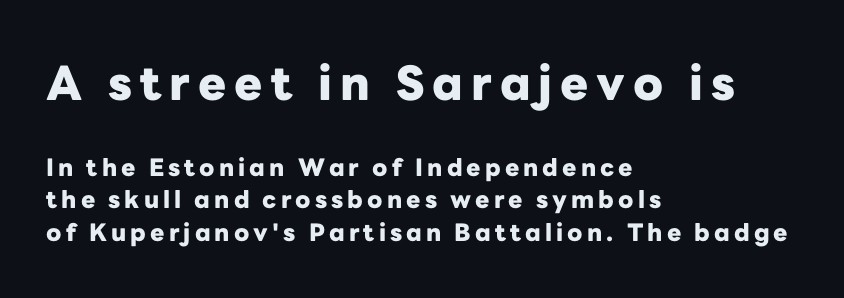
{"serif": "no", "italic": "no", "bold": "yes", "weight": "heavy", "width": "normal", "stroke_contrast": "low", "x_height": "medium", "monospaced": "no", "underline": "no", "align": "left", "line_spacing": "normal", "line_spacing_ratio": 1.36, "larger_block": "first", "size_ratio": 1.96, "glyph_px": 47}
